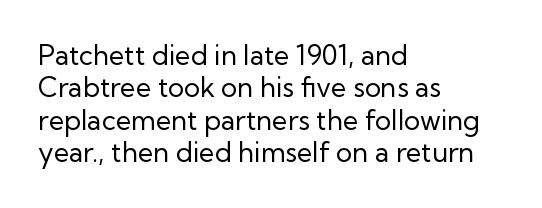
The image shows 27 px text type, upright; set left-aligned, line spacing 1.2x, normal letter spacing, not underlined.
